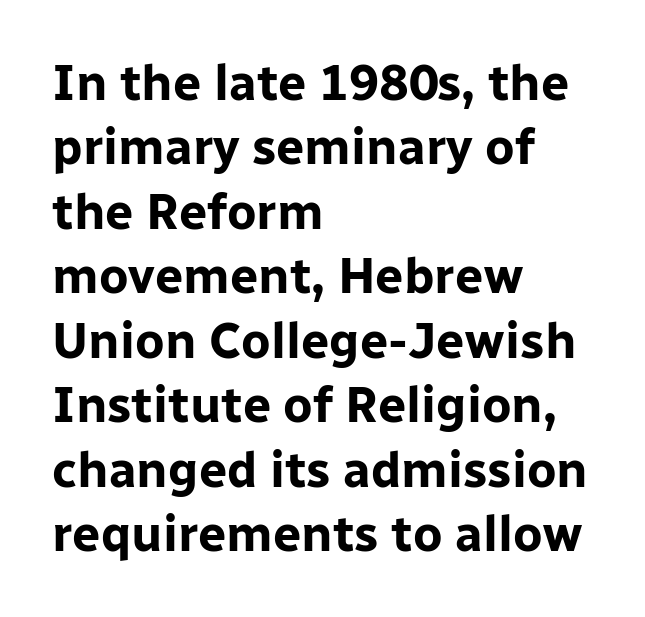
{"serif": "no", "italic": "no", "bold": "yes", "weight": "bold", "width": "normal", "stroke_contrast": "low", "x_height": "medium", "monospaced": "no", "underline": "no", "align": "left", "line_spacing": "normal", "line_spacing_ratio": 1.29, "letter_spacing": "normal", "letter_spacing_em": 0.0, "glyph_px": 50}
